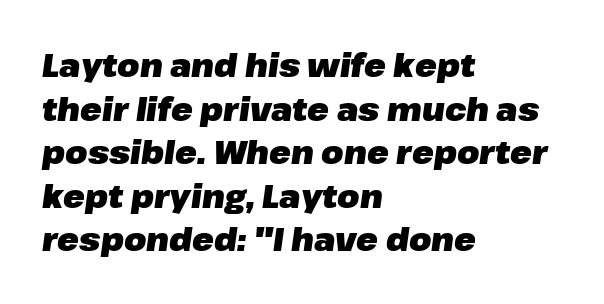
Spacing verdict: proportional, widths tailored to each character. The rag falls on the right side of this text block. The designer left line spacing at the default. Underline: absent.
